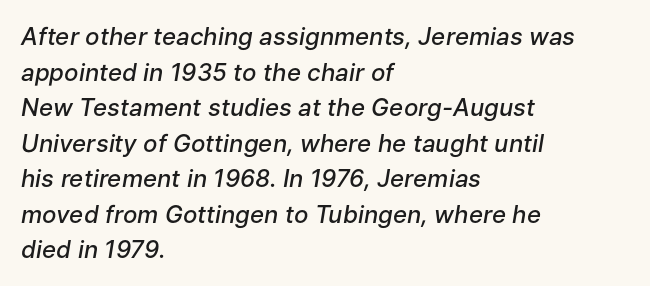
Q: Is the text bold? A: Semi-bold.
Q: Is the text italic (slanted)? A: Yes, it leans right by about 9 degrees.
Q: Is the text underlined? A: No.
Q: How is the paragraph aligned? A: Left-aligned.
Q: Is the spacing between letters normal or unusually wide? A: Normal.
Q: Is the spacing between lines tight, normal or loose? A: Normal.
